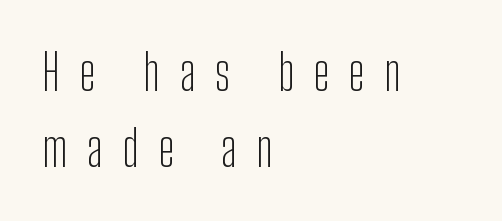
The image shows 49 px light, condensed sans-serif type, upright; set left-aligned, normal line spacing (1.56x), unusually wide letter spacing (+0.39 em), not underlined; low stroke contrast and a medium x-height.
